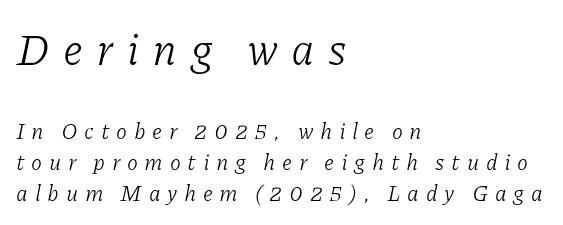
Q: Is the text bold? A: No.
Q: Is the text italic (slanted)? A: Yes, it leans right by about 11 degrees.
Q: Is the typeface a serif or a sans-serif typeface? A: Serif.
Q: Is the text underlined? A: No.
Q: How is the paragraph aligned? A: Left-aligned.
Q: Is the spacing between letters normal or unusually wide? A: Unusually wide.
Q: Is the spacing between lines tight, normal or loose? A: Normal.
Q: Which block of text is set in a larger size, the first (top) or the second (bottom)? A: The first (top) one.
Q: Width (condensed, normal, or wide)? A: Normal.
Q: Stroke contrast? A: Low.
Q: x-height? A: Medium.
Q: Monospaced? A: No.
